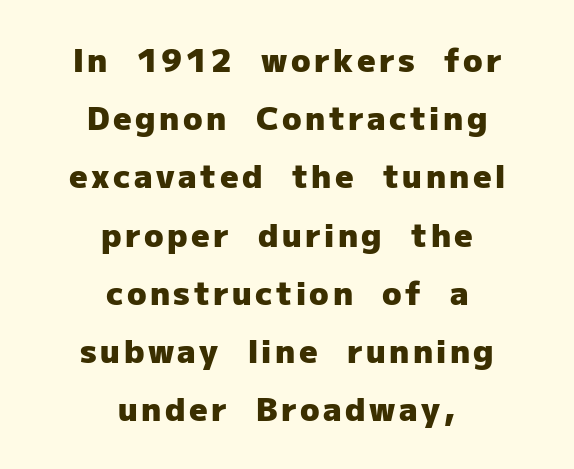
{"serif": "no", "italic": "no", "bold": "yes", "weight": "heavy", "width": "normal", "stroke_contrast": "low", "x_height": "medium", "monospaced": "no", "underline": "no", "align": "center", "line_spacing_ratio": 1.82, "glyph_px": 32}
